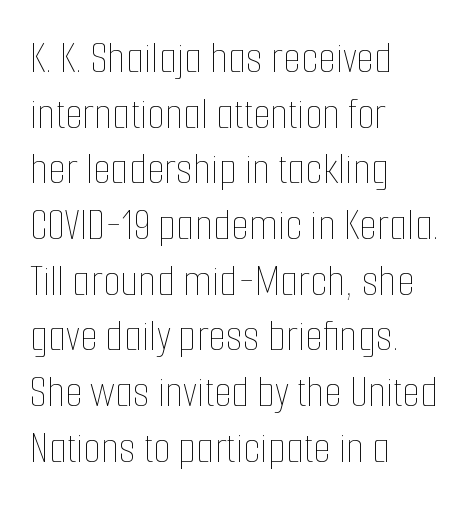
{"italic": "no", "bold": "no", "weight": "thin", "width": "condensed", "stroke_contrast": "low", "x_height": "medium", "monospaced": "no", "underline": "no", "align": "left", "line_spacing_ratio": 1.21, "letter_spacing": "normal", "letter_spacing_em": 0.0, "glyph_px": 46}
